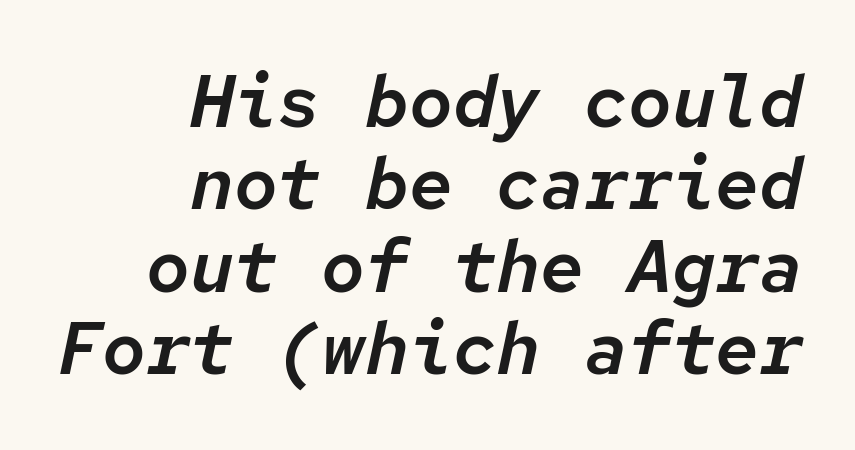
Q: Is the text italic (slanted)? A: Yes, it leans right by about 12 degrees.
Q: Is the text underlined? A: No.
Q: How is the paragraph aligned? A: Right-aligned.
Q: Is the spacing between letters normal or unusually wide? A: Normal.
Q: Is the spacing between lines tight, normal or loose? A: Tight.
Q: Width (condensed, normal, or wide)? A: Normal.
Q: Stroke contrast? A: Low.
Q: x-height? A: Medium.
Q: Monospaced? A: Yes.
